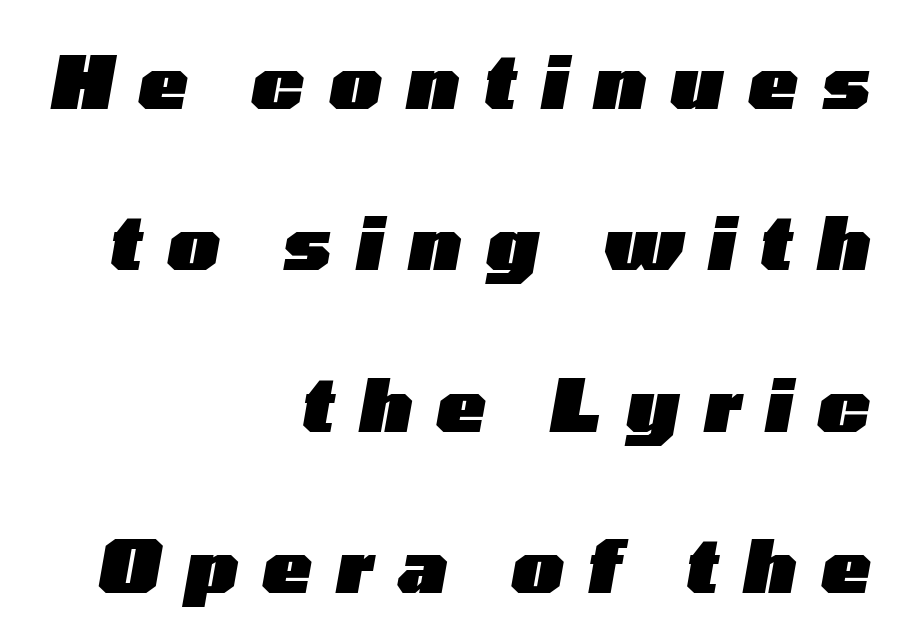
The image shows 73 px heavy, wide type, italic (leaning right); set right-aligned, loose line spacing (2.21x), unusually wide letter spacing (+0.34 em), not underlined; low stroke contrast and a medium x-height.
